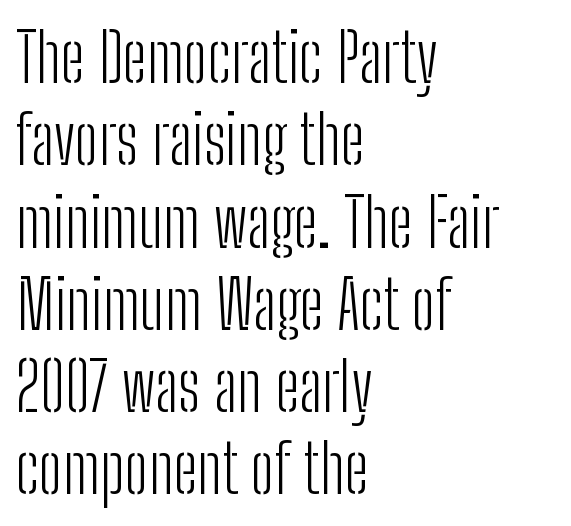
Q: Is the text bold? A: No.
Q: Is the text italic (slanted)? A: No, it is upright.
Q: Is the typeface a serif or a sans-serif typeface? A: Sans-serif.
Q: Is the text underlined? A: No.
Q: How is the paragraph aligned? A: Left-aligned.
Q: Is the spacing between letters normal or unusually wide? A: Normal.
Q: Width (condensed, normal, or wide)? A: Condensed.
Q: Stroke contrast? A: Low.
Q: x-height? A: Medium.
Q: Monospaced? A: No.
